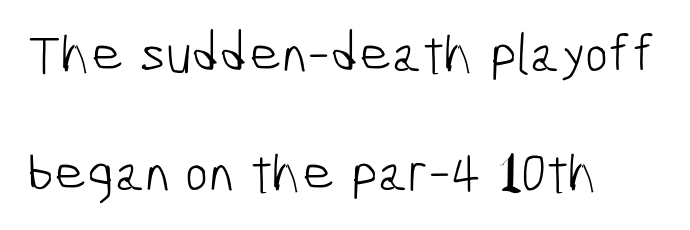
{"serif": "no", "bold": "no", "weight": "light", "width": "condensed", "stroke_contrast": "low", "x_height": "medium", "monospaced": "no", "underline": "no", "align": "left", "line_spacing": "loose", "line_spacing_ratio": 2.12, "letter_spacing": "normal", "letter_spacing_em": 0.0, "glyph_px": 56}
